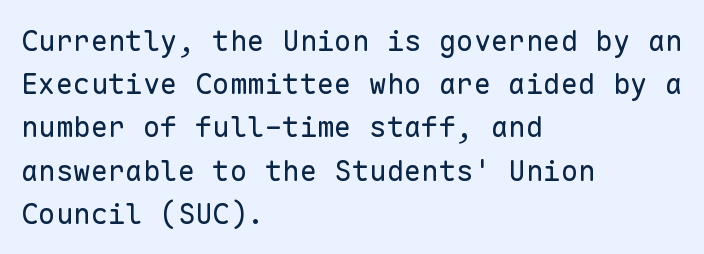
Q: Is the text bold? A: No.
Q: Is the text italic (slanted)? A: No, it is upright.
Q: Is the typeface a serif or a sans-serif typeface? A: Sans-serif.
Q: Is the text underlined? A: No.
Q: How is the paragraph aligned? A: Left-aligned.
Q: Is the spacing between letters normal or unusually wide? A: Normal.
Q: Is the spacing between lines tight, normal or loose? A: Normal.
Q: Width (condensed, normal, or wide)? A: Normal.
Q: Stroke contrast? A: Low.
Q: x-height? A: Medium.
Q: Monospaced? A: Yes.
